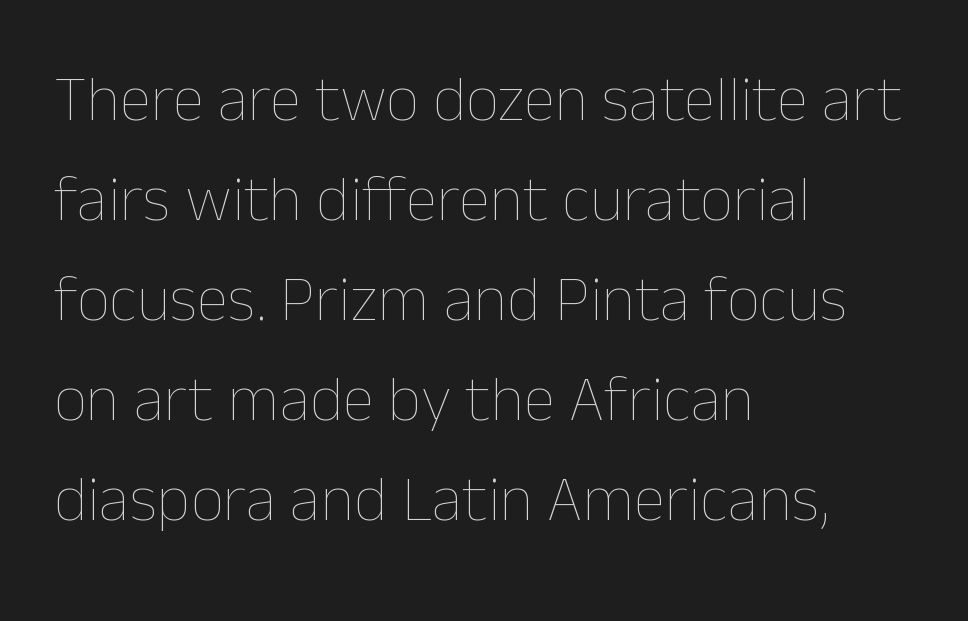
The image shows 65 px thin type, upright; set left-aligned, normal line spacing (1.54x), normal letter spacing, not underlined; low stroke contrast and a medium x-height.
